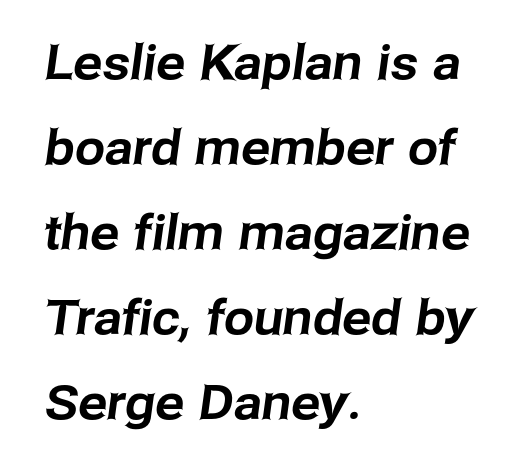
Q: Is the typeface a serif or a sans-serif typeface? A: Sans-serif.
Q: Is the text underlined? A: No.
Q: How is the paragraph aligned? A: Left-aligned.
Q: Is the spacing between letters normal or unusually wide? A: Normal.
Q: Width (condensed, normal, or wide)? A: Normal.
Q: Stroke contrast? A: Low.
Q: x-height? A: Medium.
Q: Monospaced? A: No.
